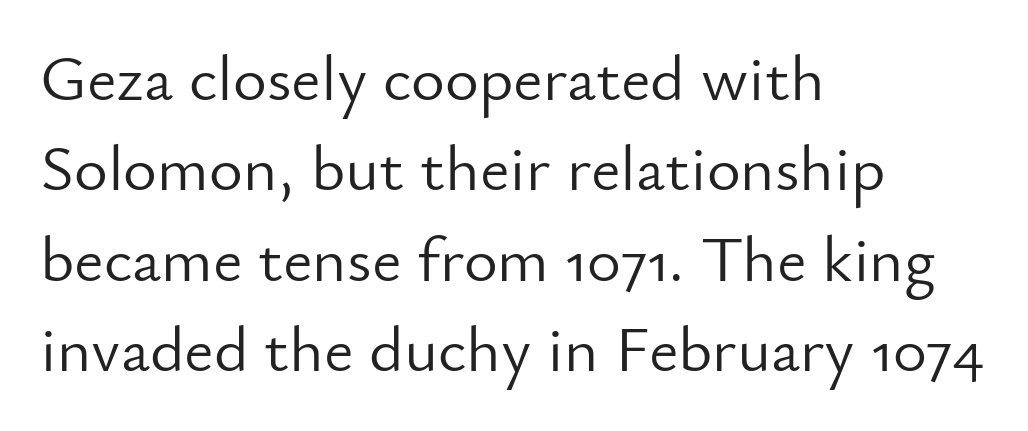
{"serif": "no", "italic": "no", "bold": "no", "weight": "light", "width": "normal", "stroke_contrast": "low", "x_height": "small", "monospaced": "no", "underline": "no", "align": "left", "line_spacing": "normal", "line_spacing_ratio": 1.39, "letter_spacing": "normal", "letter_spacing_em": 0.0, "glyph_px": 65}
